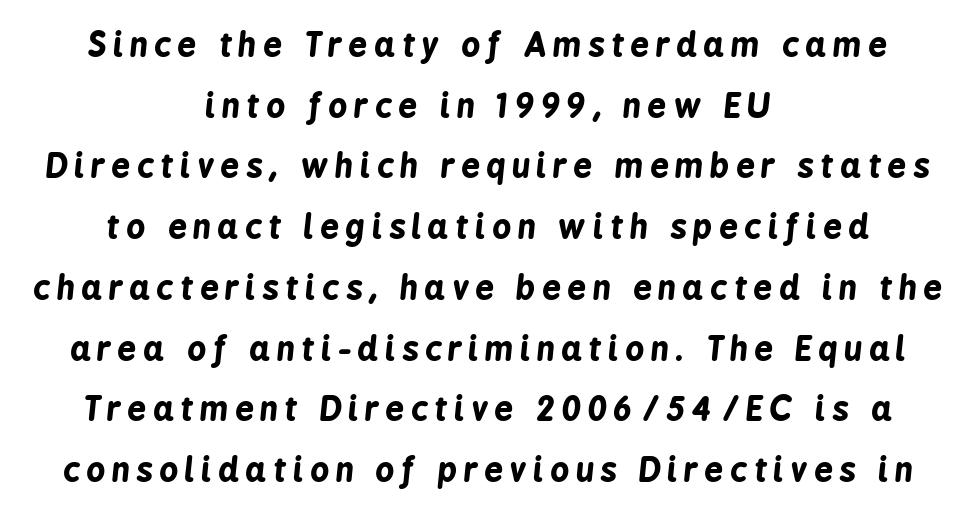
The image shows 33 px bold, condensed type, italic (leaning right); set centered, line spacing 1.84x, unusually wide letter spacing (+0.2 em), not underlined; low stroke contrast and a medium x-height.
